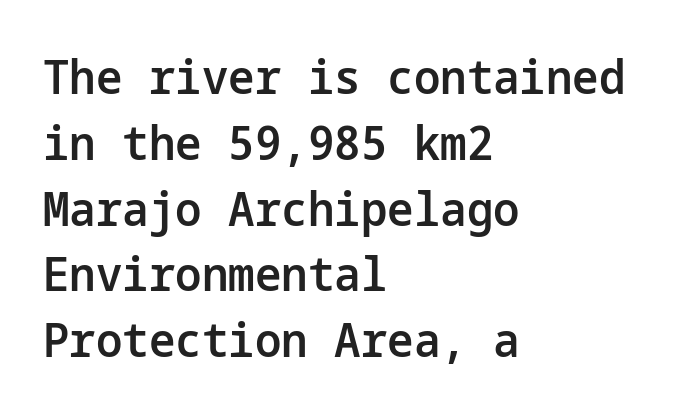
{"serif": "no", "italic": "no", "bold": "semi", "weight": "semibold", "width": "normal", "stroke_contrast": "low", "x_height": "medium", "underline": "no", "align": "left", "line_spacing": "normal", "line_spacing_ratio": 1.4, "letter_spacing": "normal", "letter_spacing_em": 0.0, "glyph_px": 47}
